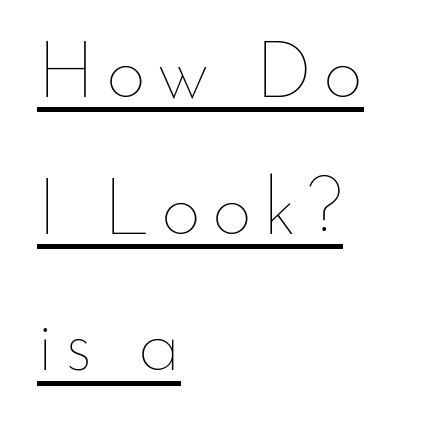
{"italic": "no", "bold": "no", "weight": "thin", "width": "normal", "stroke_contrast": "low", "x_height": "small", "monospaced": "no", "underline": "yes", "align": "left", "line_spacing_ratio": 1.73, "glyph_px": 79}
